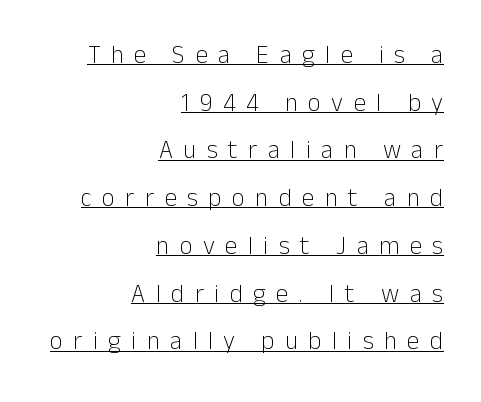
{"italic": "no", "bold": "no", "underline": "yes", "align": "right", "line_spacing": "loose", "line_spacing_ratio": 1.91, "letter_spacing": "wide", "letter_spacing_em": 0.42, "glyph_px": 25}
